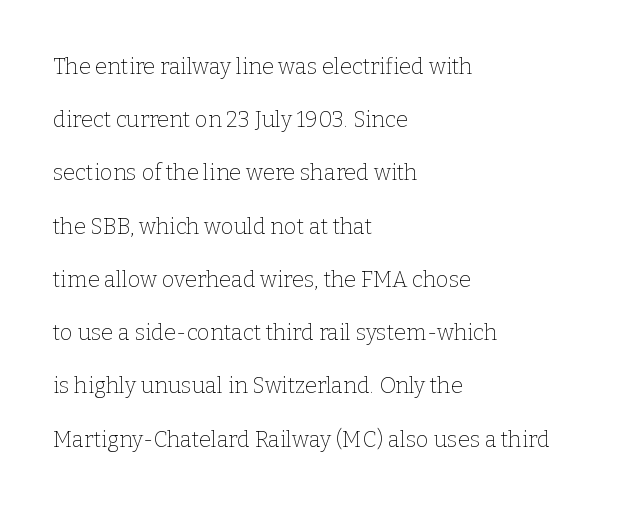
Characters follow at the spacing the type designer built in. The space between consecutive lines is lavish. Just letters on the line, the space beneath them empty. These glyphs show unthickened strokes, regular width or finer. The lines are quadded left.
